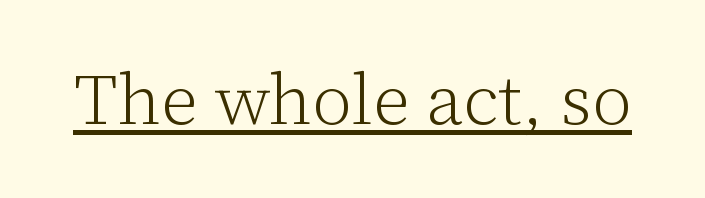
{"serif": "yes", "italic": "no", "bold": "no", "weight": "light", "width": "normal", "stroke_contrast": "low", "x_height": "medium", "monospaced": "no", "underline": "yes", "letter_spacing": "normal", "letter_spacing_em": 0.0, "glyph_px": 71}
